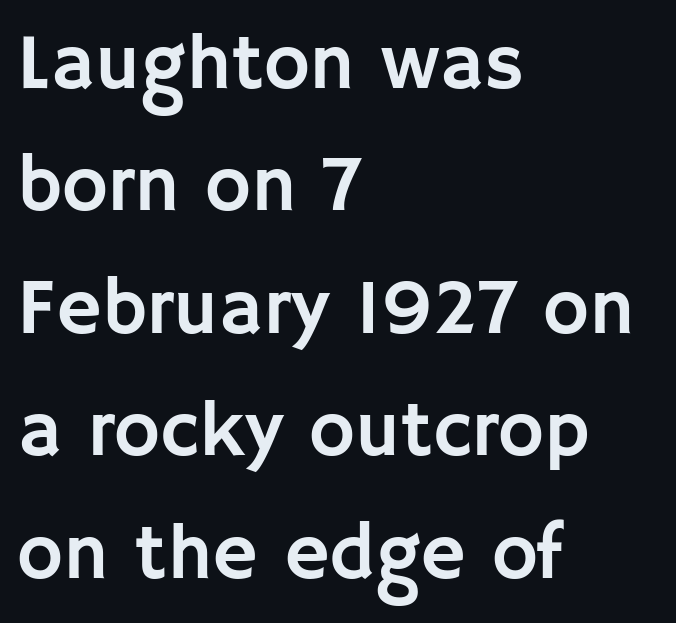
The image shows 78 px sans-serif type, upright; set left-aligned, normal line spacing (1.57x), normal letter spacing, not underlined; low stroke contrast and a large x-height.
